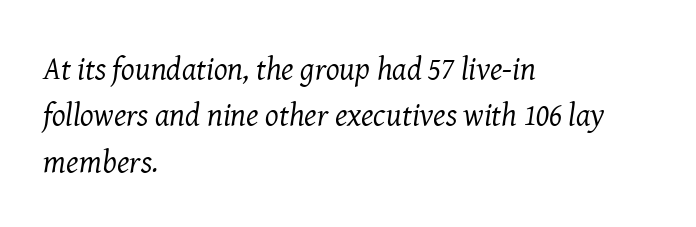
The image shows 32 px regular-weight serif type, italic (leaning right); set left-aligned, normal line spacing (1.45x), normal letter spacing, not underlined; medium stroke contrast and a medium x-height.
